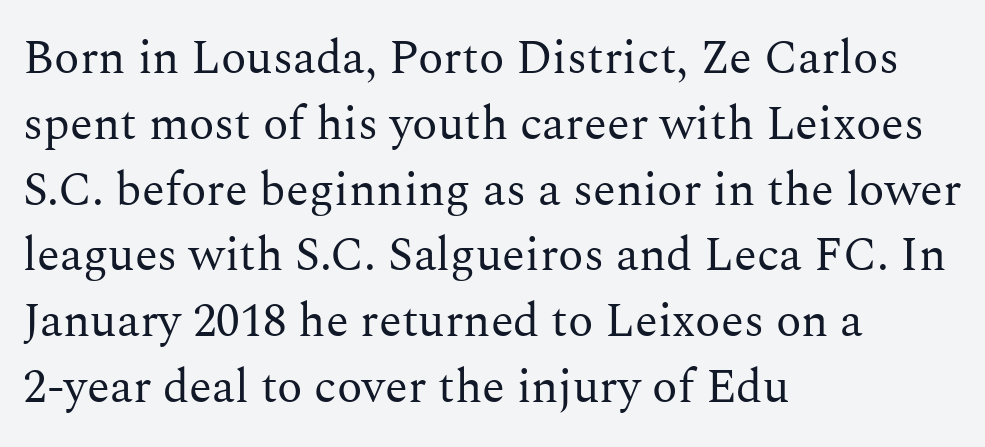
{"serif": "yes", "italic": "no", "bold": "no", "weight": "regular", "width": "normal", "stroke_contrast": "medium", "x_height": "medium", "monospaced": "no", "underline": "no", "align": "left", "line_spacing": "normal", "line_spacing_ratio": 1.4, "letter_spacing": "normal", "letter_spacing_em": 0.0, "glyph_px": 47}
